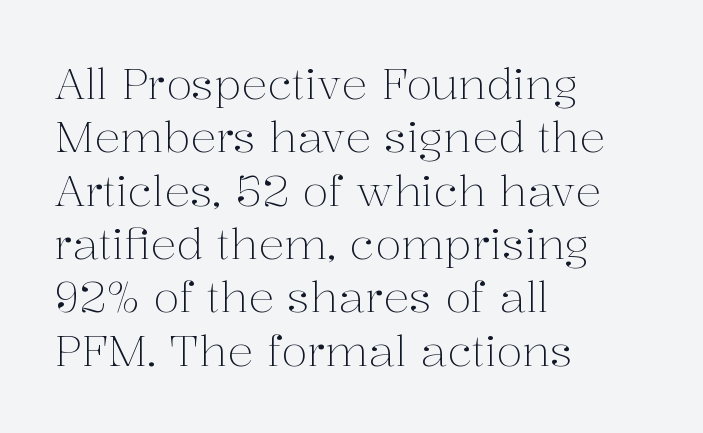
{"serif": "yes", "italic": "no", "bold": "no", "weight": "light", "width": "normal", "stroke_contrast": "medium", "x_height": "medium", "monospaced": "no", "underline": "no", "align": "left", "line_spacing_ratio": 1.24, "letter_spacing": "normal", "letter_spacing_em": 0.0, "glyph_px": 43}
